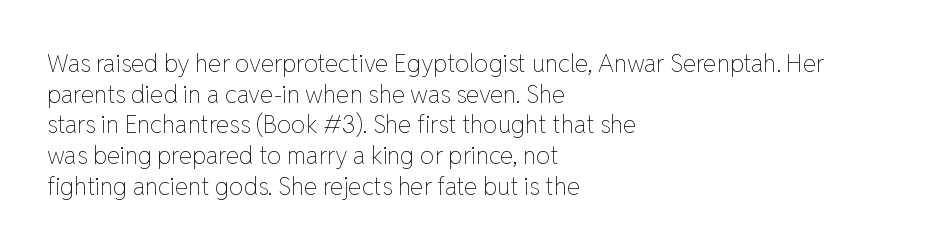
Is the type heavy? It reads as light-to-regular instead. Leftover space on each line is placed entirely after the last word. Characters follow at the spacing the type designer built in. The passage shown stacks its lines at a standard gap.
